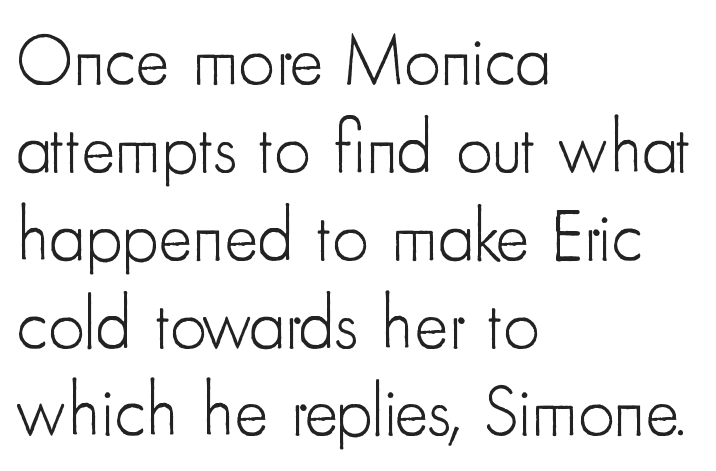
The image shows 72 px light, condensed sans-serif type, upright; set left-aligned, line spacing 1.22x, normal letter spacing, not underlined; low stroke contrast and a small x-height.
